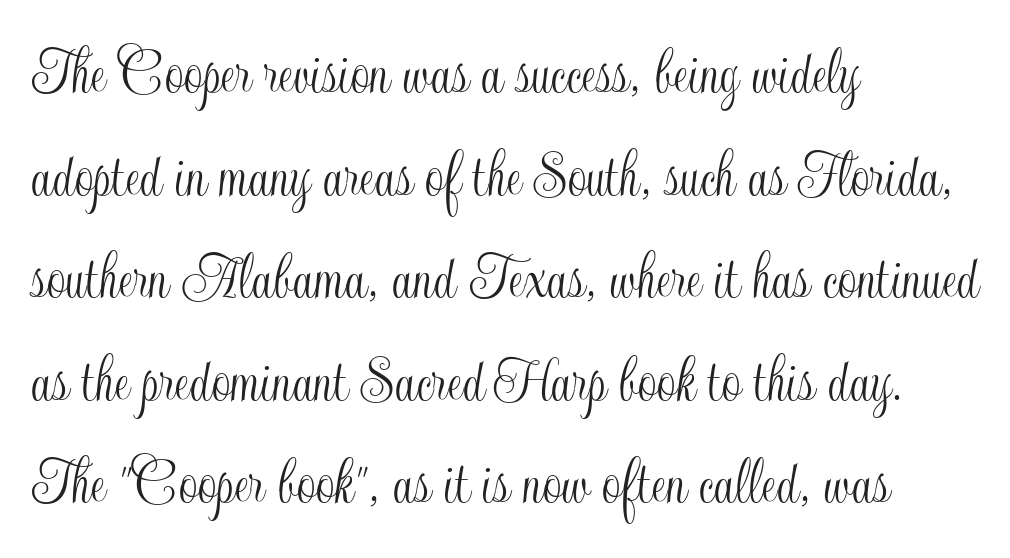
Q: Is the text italic (slanted)? A: Yes.
Q: Is the text underlined? A: No.
Q: How is the paragraph aligned? A: Left-aligned.
Q: Is the spacing between letters normal or unusually wide? A: Normal.
Q: Is the spacing between lines tight, normal or loose? A: Normal.
Q: Width (condensed, normal, or wide)? A: Condensed.
Q: x-height? A: Small.
Q: Monospaced? A: No.
